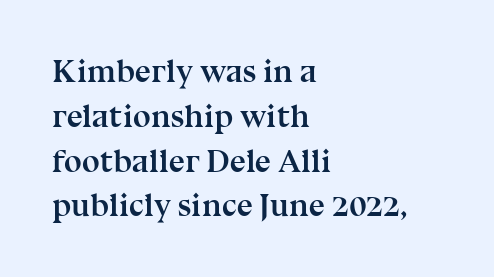
The image shows 32 px semibold serif type, upright; set left-aligned, normal line spacing (1.4x), normal letter spacing, not underlined; medium stroke contrast and a medium x-height.
